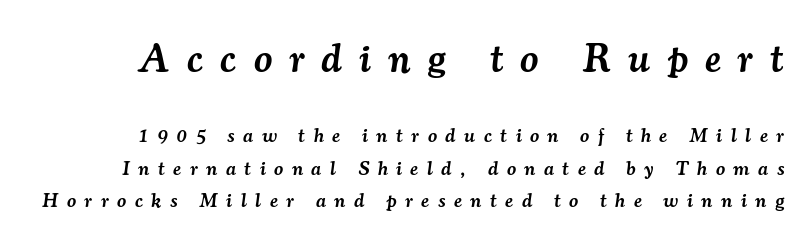
{"serif": "yes", "italic": "yes", "lean": "right", "slant_degrees": 7, "bold": "semi", "weight": "semibold", "width": "normal", "stroke_contrast": "medium", "x_height": "small", "monospaced": "no", "underline": "no", "align": "right", "line_spacing": "normal", "line_spacing_ratio": 1.61, "letter_spacing": "wide", "letter_spacing_em": 0.43, "larger_block": "first", "size_ratio": 2.0, "glyph_px": 40}
